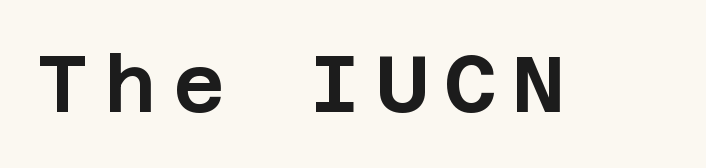
The image shows 79 px sans-serif type, upright; set unusually wide letter spacing (+0.21 em), not underlined; low stroke contrast and a large x-height.
